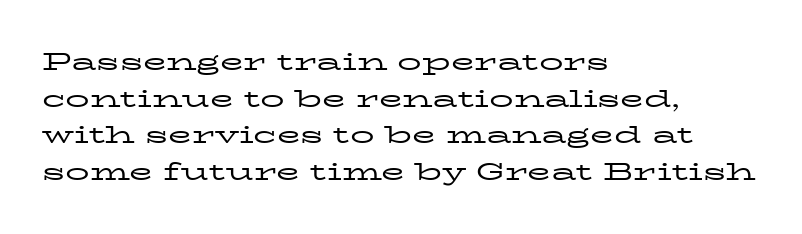
Q: Is the text bold? A: No.
Q: Is the text italic (slanted)? A: No, it is upright.
Q: Is the text underlined? A: No.
Q: How is the paragraph aligned? A: Left-aligned.
Q: Is the spacing between letters normal or unusually wide? A: Normal.
Q: Is the spacing between lines tight, normal or loose? A: Normal.
